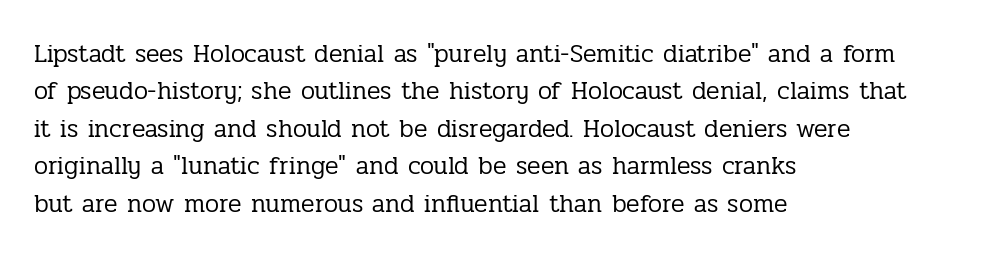
In CSS terms this would be text-align: left. Descenders are the only things crossing below the line. One glance says typical: line gaps are just what's usual. This is the regular roman posture of the typeface.
